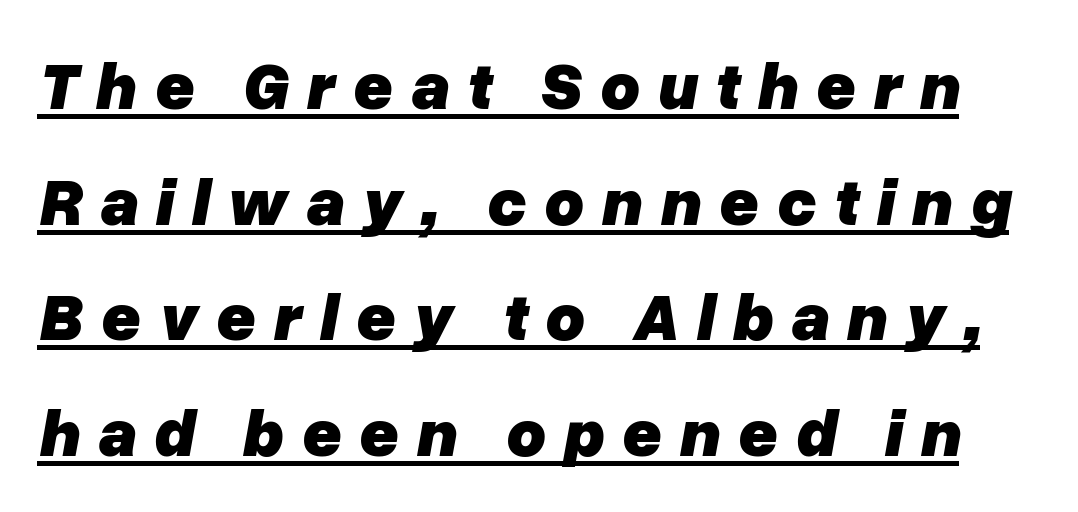
{"italic": "yes", "lean": "right", "slant_degrees": 10, "bold": "yes", "weight": "heavy", "width": "normal", "stroke_contrast": "low", "x_height": "medium", "monospaced": "no", "underline": "yes", "line_spacing": "normal", "line_spacing_ratio": 1.7, "letter_spacing": "wide", "letter_spacing_em": 0.25, "glyph_px": 68}
